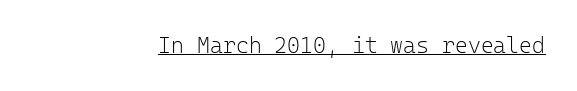
Does a line run under the words? Yes, clearly. Each word holds together tightly as a unit, with standard inter-letter gaps. When letters stand straight like this, we call the style roman or upright. Compared with a typical body face, this is equally light or lighter still.
